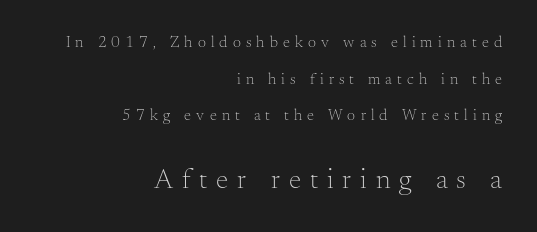
{"serif": "yes", "italic": "no", "bold": "no", "weight": "light", "width": "normal", "stroke_contrast": "medium", "x_height": "small", "monospaced": "no", "underline": "no", "align": "right", "line_spacing": "loose", "line_spacing_ratio": 2.29, "letter_spacing": "wide", "letter_spacing_em": 0.32, "larger_block": "second", "size_ratio": 1.75, "glyph_px": 28}
